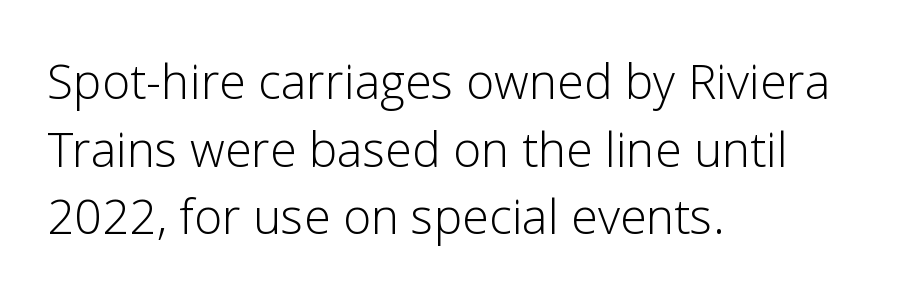
Q: Is the text bold? A: No.
Q: Is the text italic (slanted)? A: No, it is upright.
Q: Is the typeface a serif or a sans-serif typeface? A: Sans-serif.
Q: Is the text underlined? A: No.
Q: How is the paragraph aligned? A: Left-aligned.
Q: Is the spacing between letters normal or unusually wide? A: Normal.
Q: Is the spacing between lines tight, normal or loose? A: Normal.
Q: Width (condensed, normal, or wide)? A: Normal.
Q: Stroke contrast? A: Low.
Q: x-height? A: Medium.
Q: Monospaced? A: No.
